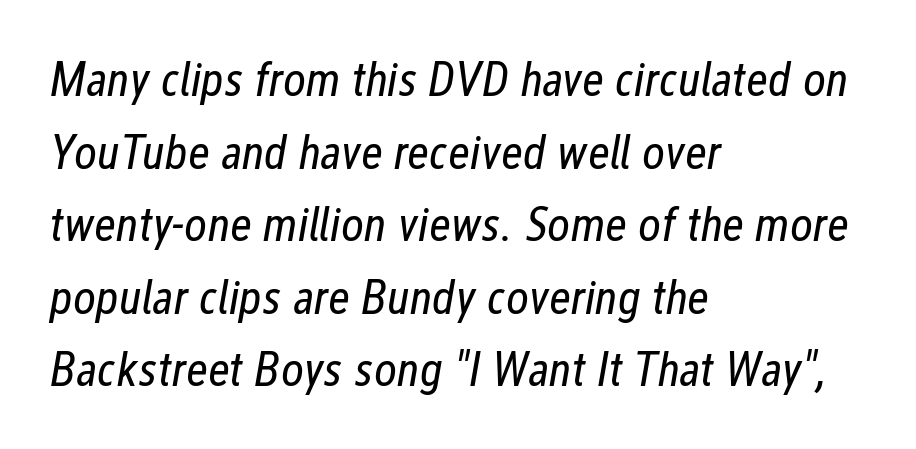
The glyphs are unaccompanied by any horizontal stroke below them. Does extra space separate the letters? No, they use regular spacing. The vertical gap from one line to the next is medium. Stroke mass is kept to a normal reading level or below. The rendering anchors every line to the left-hand side. The whole block is typeset with a tilt.
